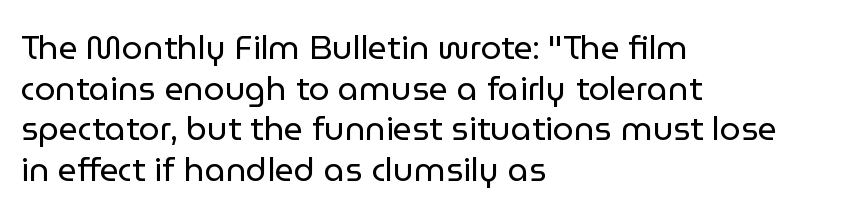
{"serif": "no", "italic": "no", "bold": "no", "weight": "regular", "width": "normal", "stroke_contrast": "low", "x_height": "medium", "monospaced": "no", "underline": "no", "align": "left", "line_spacing_ratio": 1.23, "letter_spacing": "normal", "letter_spacing_em": 0.0, "glyph_px": 33}
